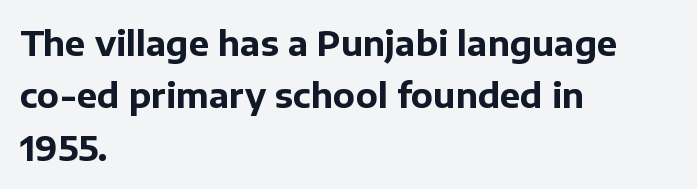
{"serif": "no", "italic": "no", "bold": "yes", "weight": "bold", "width": "normal", "stroke_contrast": "low", "x_height": "medium", "monospaced": "no", "underline": "no", "align": "left", "line_spacing": "normal", "line_spacing_ratio": 1.54, "letter_spacing": "normal", "letter_spacing_em": 0.0, "glyph_px": 34}
